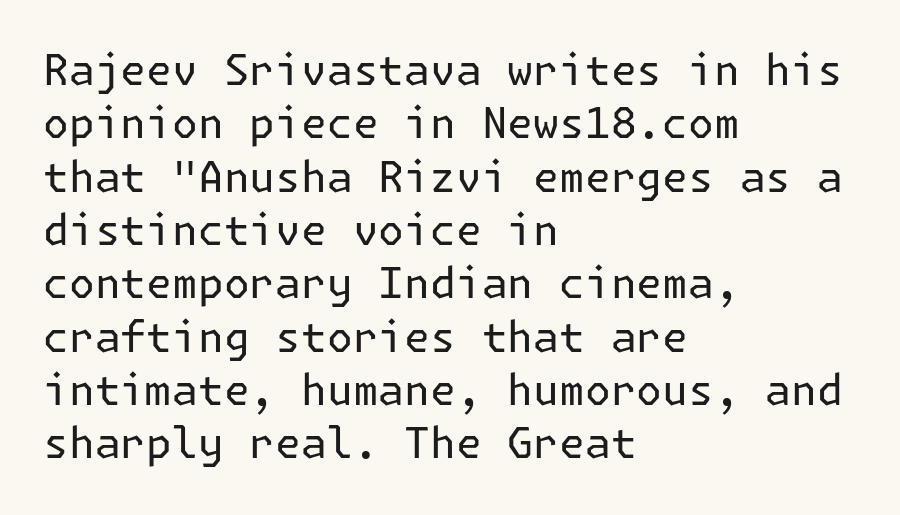
The specimen reads as upright at a glance. Underline: absent. Letter spacing: default. These lines are set flush left with a ragged right edge. Serifs: no, the terminals of the letterforms are clean. Vertical stems look standard width or narrower in stroke.
